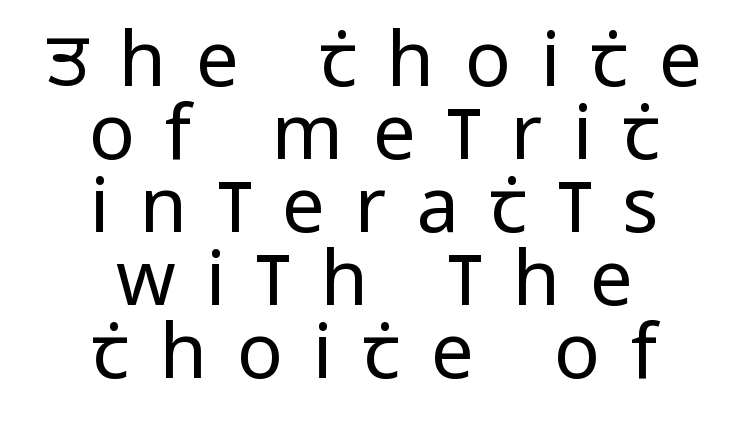
Q: Is the text bold? A: No.
Q: Is the text italic (slanted)? A: No, it is upright.
Q: Is the typeface a serif or a sans-serif typeface? A: Sans-serif.
Q: Is the text underlined? A: No.
Q: How is the paragraph aligned? A: Centered.
Q: Is the spacing between letters normal or unusually wide? A: Unusually wide.
Q: Is the spacing between lines tight, normal or loose? A: Tight.
Q: Width (condensed, normal, or wide)? A: Condensed.
Q: Stroke contrast? A: Low.
Q: x-height? A: Large.
Q: Monospaced? A: No.
